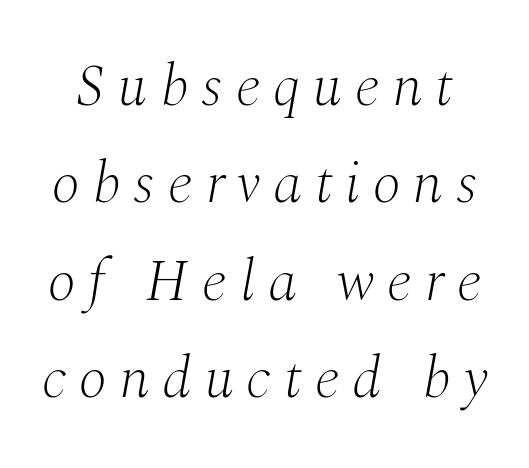
The letters advance in unequal steps, a hallmark of proportional type. A typesetter would mark this as italic. Reading down the column, the eye jumps a familiar distance to each next line. These lines are composed in type with serifs. The letterforms stand isolated, each surrounded by extra space. Words float on clear page, feet unadorned.
